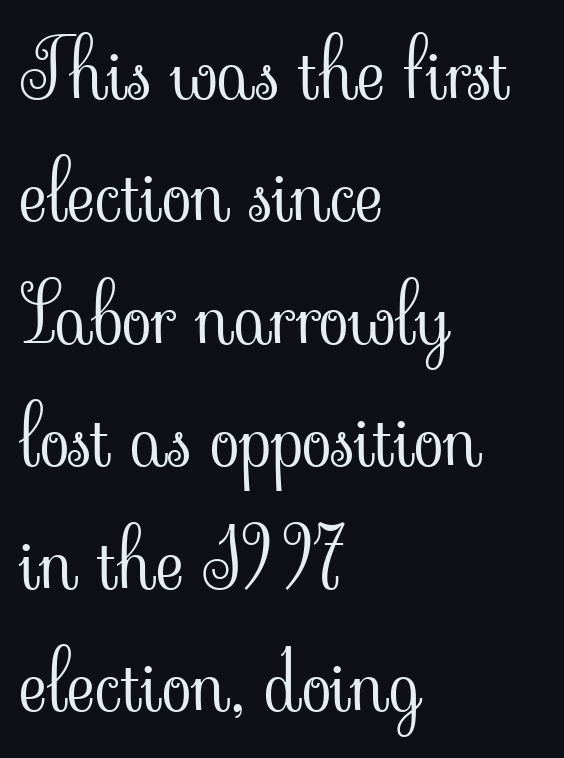
Are there feet on the stems? There are — it's a serif. The lines are quadded left. Whoever set this chose a conventional vertical rhythm. No heavy texture on the line: the type isn't bold. These lines were composed using upright roman letters. The rendering keeps characters at their native spacing.
